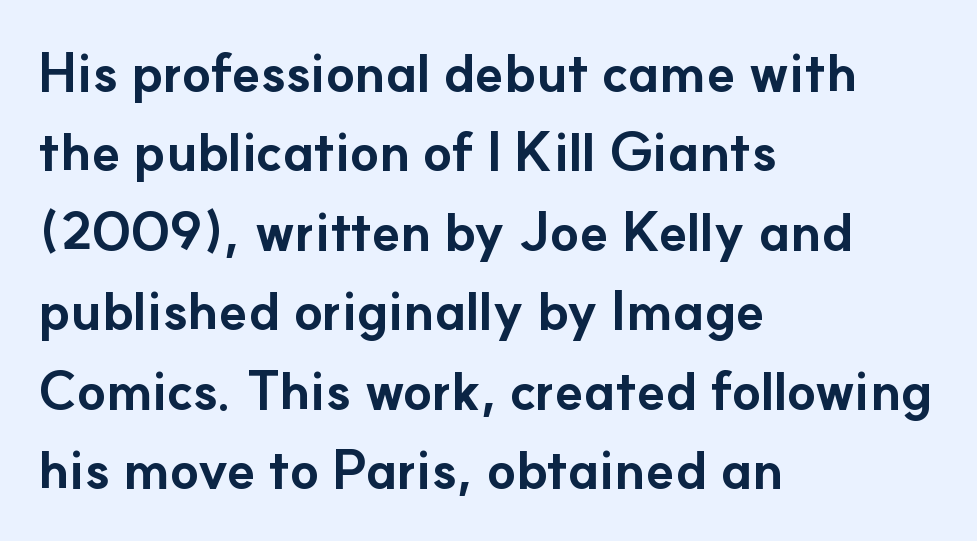
The image shows 53 px bold sans-serif type, upright; set left-aligned, normal line spacing (1.5x), normal letter spacing, not underlined; low stroke contrast and a small x-height.
